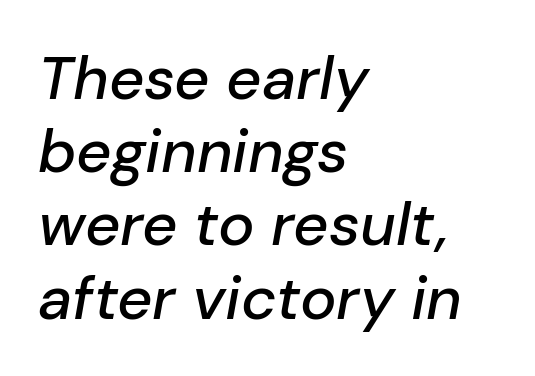
The image shows 61 px text type, italic (leaning right); set left-aligned, line spacing 1.2x, normal letter spacing, not underlined; low stroke contrast and a medium x-height.
